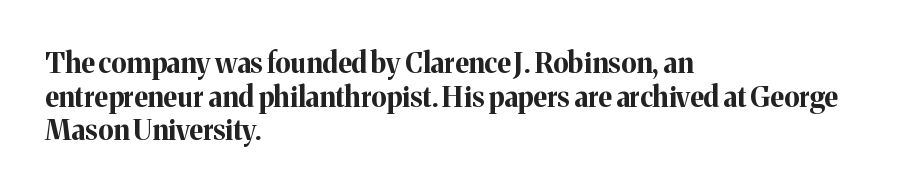
The image shows 28 px bold serif type, upright; set left-aligned, line spacing 1.2x, normal letter spacing, not underlined; medium stroke contrast and a medium x-height.
